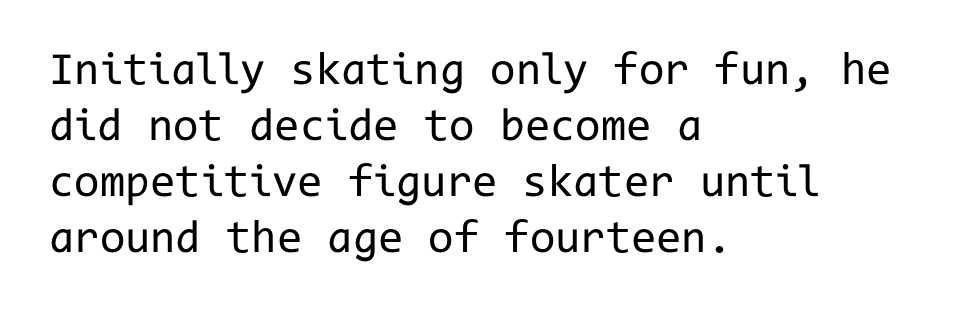
This is roman type, the default non-slanted kind. Note the uniform advance width — an 'i' takes as much space as an 'm'. The characters are drawn with everyday or finer stroke widths. Nothing unusual about the tracking: characters are spaced as the font intends.
